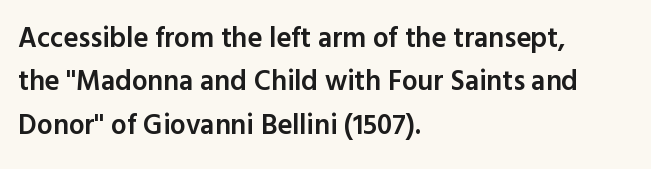
Just letters on the line, the space beneath them empty. Here the glyphs are tracked normally, forming tight word shapes. The strokes are fattened partway — semibold, not bold. Regular leading. Notice how the passage keeps a crisp vertical edge on the left only.
